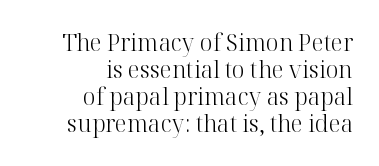
{"italic": "no", "bold": "no", "underline": "no", "align": "right", "line_spacing_ratio": 1.18, "letter_spacing": "normal", "letter_spacing_em": 0.0, "glyph_px": 23}
